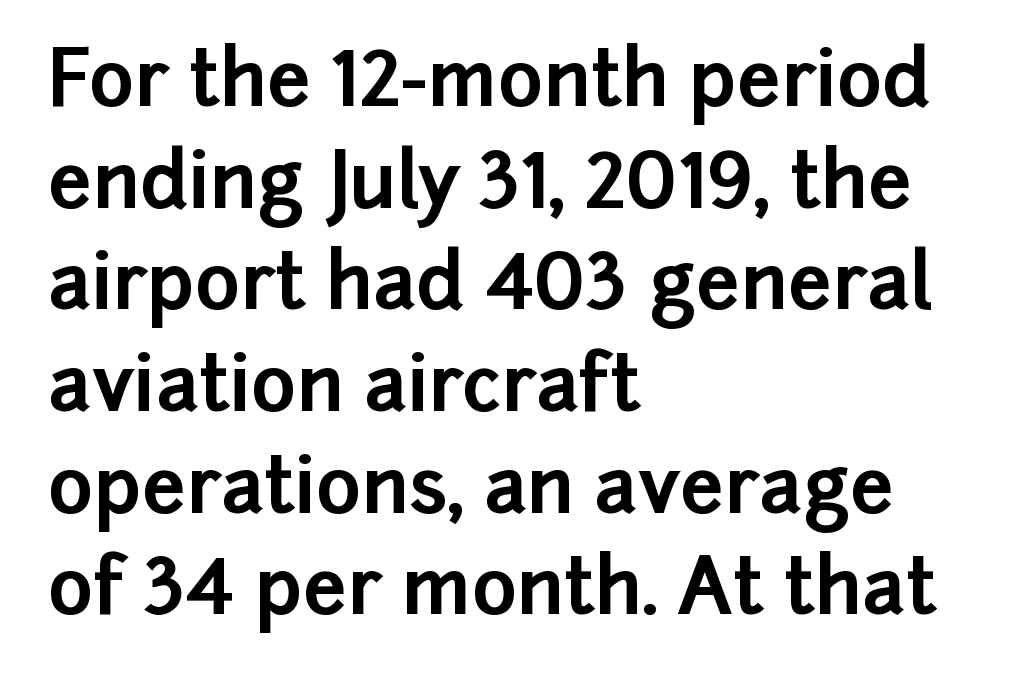
These lines stack with their left ends in a neat column. Quick note: not italic, upright. The rendering shows plain stroke endings on the letterforms — a sans-serif design. The rendering uses natural spacing where letterforms have individual widths. If you measured baseline to baseline, you'd find a middling distance.
